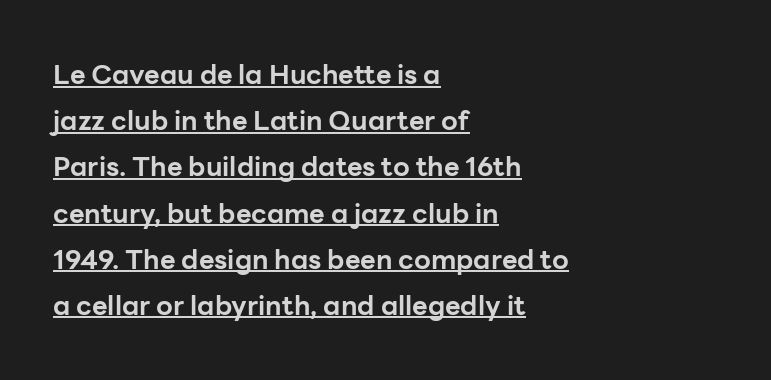
{"italic": "no", "bold": "yes", "underline": "yes", "align": "left", "line_spacing_ratio": 1.71, "letter_spacing": "normal", "letter_spacing_em": 0.0, "glyph_px": 27}
